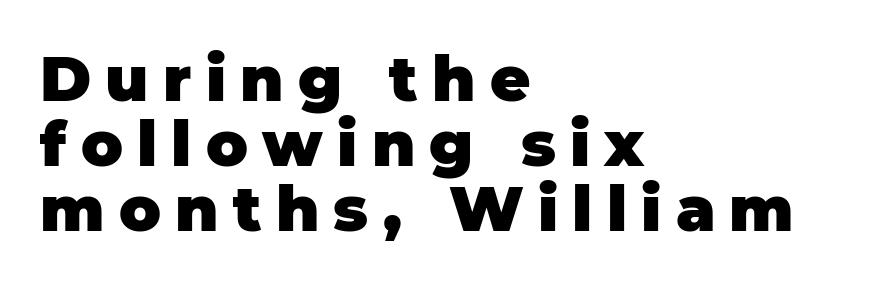
Q: Is the text bold? A: Yes.
Q: Is the text italic (slanted)? A: No, it is upright.
Q: Is the typeface a serif or a sans-serif typeface? A: Sans-serif.
Q: Is the text underlined? A: No.
Q: How is the paragraph aligned? A: Left-aligned.
Q: Is the spacing between letters normal or unusually wide? A: Unusually wide.
Q: Is the spacing between lines tight, normal or loose? A: Tight.
Q: Width (condensed, normal, or wide)? A: Normal.
Q: Stroke contrast? A: Low.
Q: x-height? A: Large.
Q: Monospaced? A: No.
